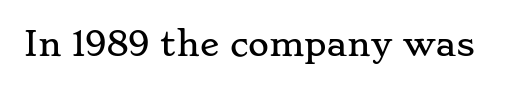
{"serif": "yes", "italic": "no", "width": "wide", "stroke_contrast": "low", "x_height": "small", "monospaced": "no", "underline": "no", "letter_spacing": "normal", "letter_spacing_em": 0.0, "glyph_px": 32}
